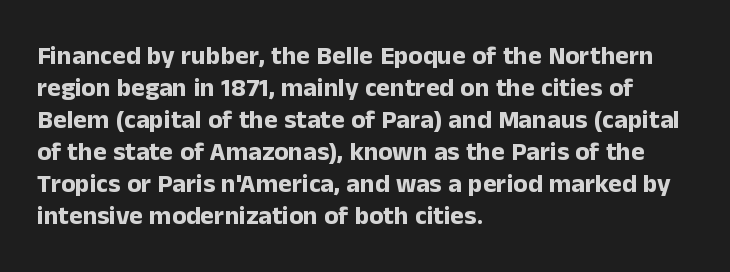
Q: Is the text bold? A: Yes.
Q: Is the text italic (slanted)? A: No, it is upright.
Q: Is the text underlined? A: No.
Q: How is the paragraph aligned? A: Left-aligned.
Q: Is the spacing between letters normal or unusually wide? A: Normal.
